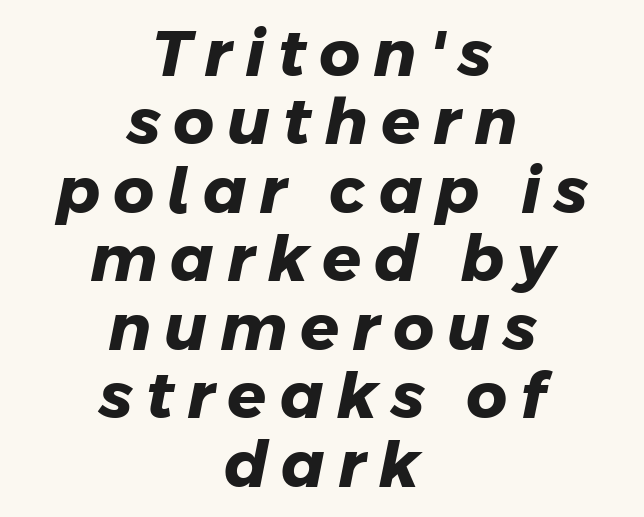
{"serif": "no", "bold": "yes", "weight": "heavy", "width": "normal", "stroke_contrast": "low", "x_height": "medium", "monospaced": "no", "underline": "no", "align": "center", "line_spacing": "tight", "line_spacing_ratio": 1.07, "letter_spacing": "wide", "letter_spacing_em": 0.2, "glyph_px": 64}
